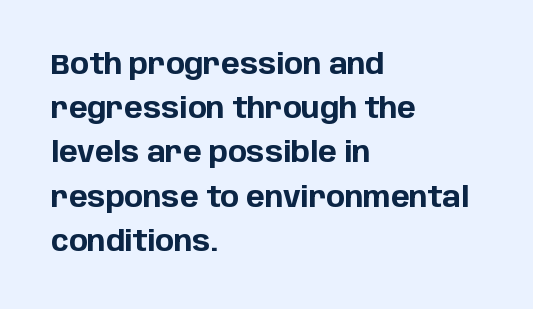
Q: Is the text bold? A: Yes.
Q: Is the text italic (slanted)? A: No, it is upright.
Q: Is the typeface a serif or a sans-serif typeface? A: Sans-serif.
Q: Is the text underlined? A: No.
Q: How is the paragraph aligned? A: Left-aligned.
Q: Is the spacing between letters normal or unusually wide? A: Normal.
Q: Is the spacing between lines tight, normal or loose? A: Normal.
Q: Width (condensed, normal, or wide)? A: Normal.
Q: Stroke contrast? A: Low.
Q: x-height? A: Large.
Q: Monospaced? A: No.
